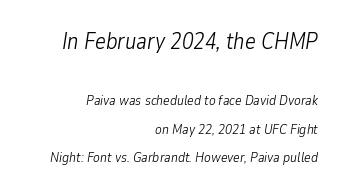
The image shows 23 px text type, italic (leaning right); set right-aligned, loose line spacing (2.04x), normal letter spacing, not underlined; the first (top) block is 1.64x larger.
